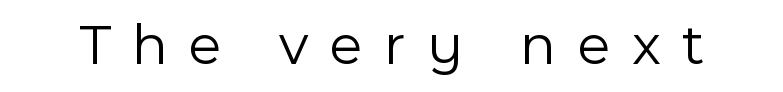
Quick note: not italic, upright. The face looks like a standard text weight, possibly lighter. The rendering uses natural spacing where letterforms have individual widths. Are there feet on the stems? There aren't — it's a sans.
